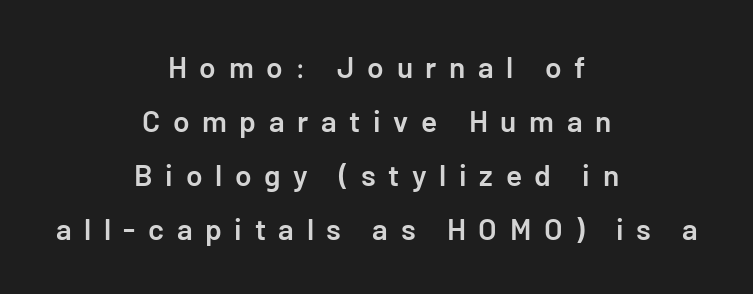
Q: Is the text bold? A: Semi-bold.
Q: Is the text italic (slanted)? A: No, it is upright.
Q: Is the typeface a serif or a sans-serif typeface? A: Sans-serif.
Q: Is the text underlined? A: No.
Q: How is the paragraph aligned? A: Centered.
Q: Is the spacing between letters normal or unusually wide? A: Unusually wide.
Q: Width (condensed, normal, or wide)? A: Normal.
Q: Stroke contrast? A: Low.
Q: x-height? A: Medium.
